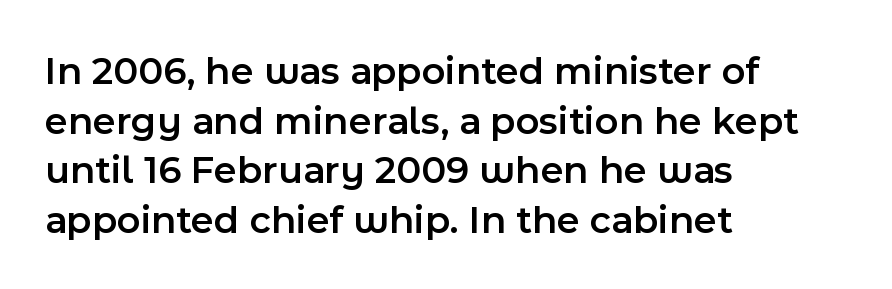
The image shows 40 px semibold sans-serif type, upright; set left-aligned, line spacing 1.24x, normal letter spacing, not underlined; a medium x-height.
